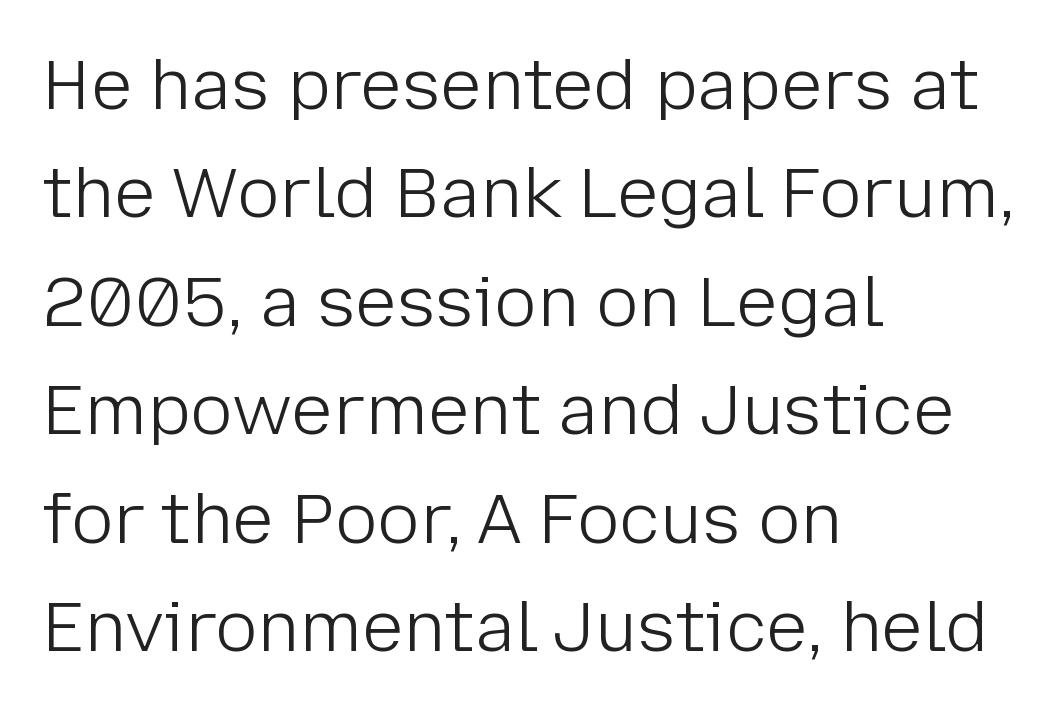
{"serif": "no", "italic": "no", "bold": "no", "weight": "light", "width": "normal", "stroke_contrast": "low", "x_height": "medium", "monospaced": "no", "underline": "no", "align": "left", "line_spacing": "normal", "line_spacing_ratio": 1.55, "letter_spacing": "normal", "letter_spacing_em": 0.0, "glyph_px": 70}
